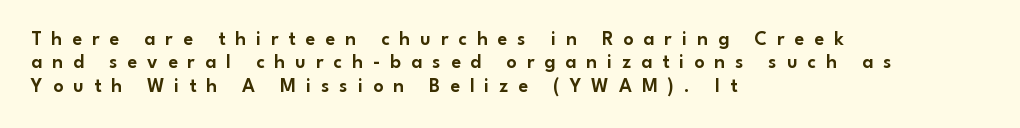
{"italic": "no", "underline": "no", "align": "left", "line_spacing_ratio": 1.17, "letter_spacing": "wide", "letter_spacing_em": 0.5, "glyph_px": 20}
